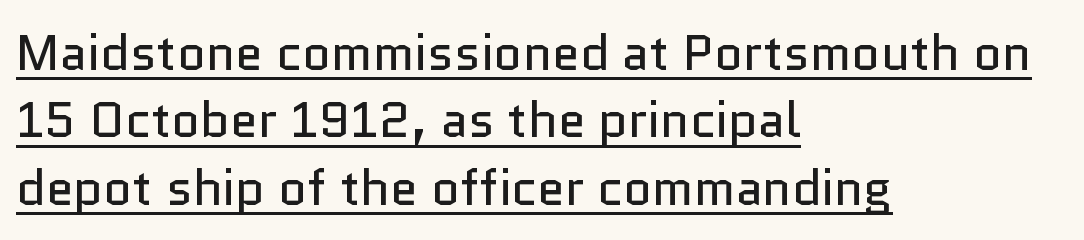
{"serif": "no", "italic": "no", "bold": "no", "weight": "regular", "width": "normal", "stroke_contrast": "low", "x_height": "medium", "monospaced": "no", "underline": "yes", "align": "left", "line_spacing": "normal", "line_spacing_ratio": 1.35, "letter_spacing": "normal", "letter_spacing_em": 0.0, "glyph_px": 50}
